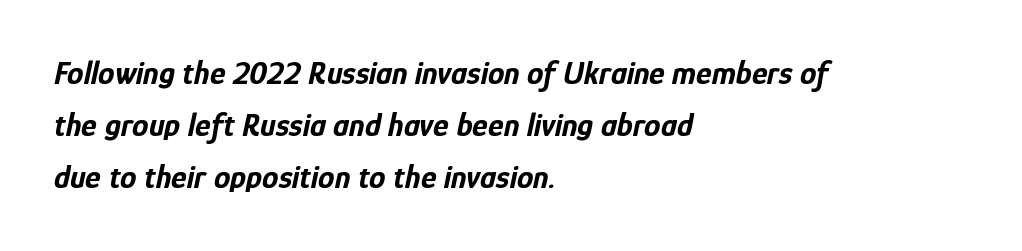
{"italic": "yes", "lean": "right", "slant_degrees": 12, "bold": "yes", "weight": "bold", "width": "condensed", "stroke_contrast": "low", "x_height": "medium", "monospaced": "no", "underline": "no", "align": "left", "line_spacing": "normal", "line_spacing_ratio": 1.58, "letter_spacing": "normal", "letter_spacing_em": 0.0, "glyph_px": 33}
